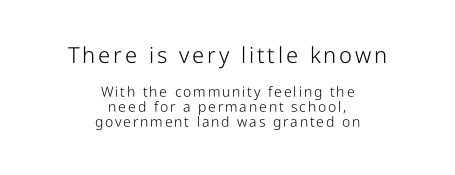
{"italic": "no", "bold": "no", "underline": "no", "align": "center", "line_spacing": "tight", "line_spacing_ratio": 1.09, "larger_block": "first", "size_ratio": 1.57, "glyph_px": 22}
